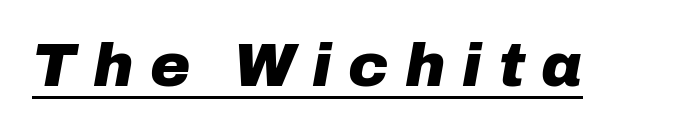
Q: Is the text bold? A: Yes.
Q: Is the text italic (slanted)? A: Yes, it leans right by about 10 degrees.
Q: Is the text underlined? A: Yes.
Q: Is the spacing between letters normal or unusually wide? A: Unusually wide.
Q: Width (condensed, normal, or wide)? A: Normal.
Q: Stroke contrast? A: Low.
Q: x-height? A: Medium.
Q: Monospaced? A: No.
